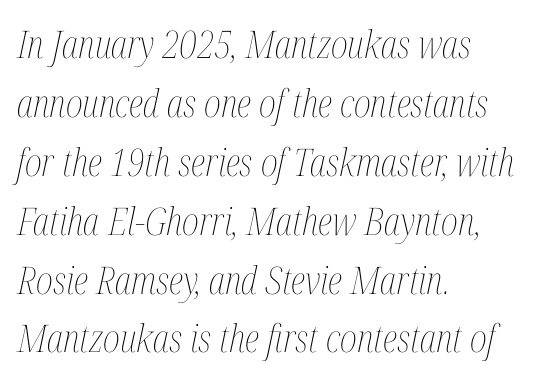
Q: Is the text bold? A: No.
Q: Is the text italic (slanted)? A: Yes, it leans right by about 12 degrees.
Q: Is the text underlined? A: No.
Q: How is the paragraph aligned? A: Left-aligned.
Q: Is the spacing between letters normal or unusually wide? A: Normal.
Q: Is the spacing between lines tight, normal or loose? A: Normal.
Q: Width (condensed, normal, or wide)? A: Condensed.
Q: Stroke contrast? A: Medium.
Q: x-height? A: Medium.
Q: Monospaced? A: No.
